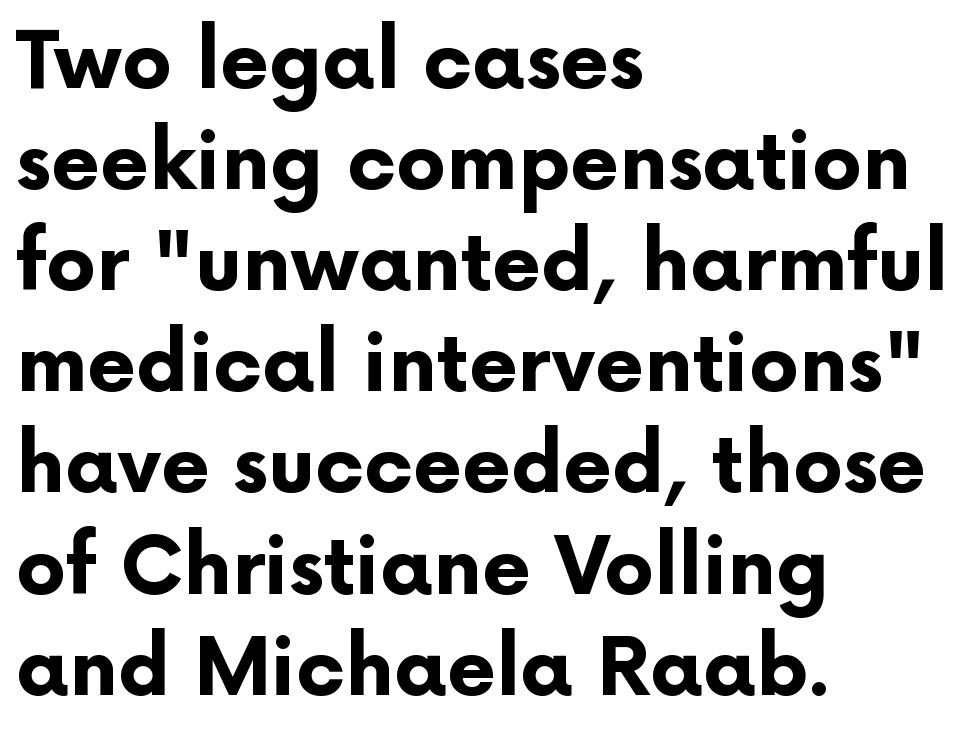
{"serif": "no", "italic": "no", "bold": "yes", "weight": "bold", "width": "normal", "stroke_contrast": "low", "x_height": "medium", "monospaced": "no", "underline": "no", "align": "left", "line_spacing": "normal", "line_spacing_ratio": 1.28, "letter_spacing": "normal", "letter_spacing_em": 0.0, "glyph_px": 79}
